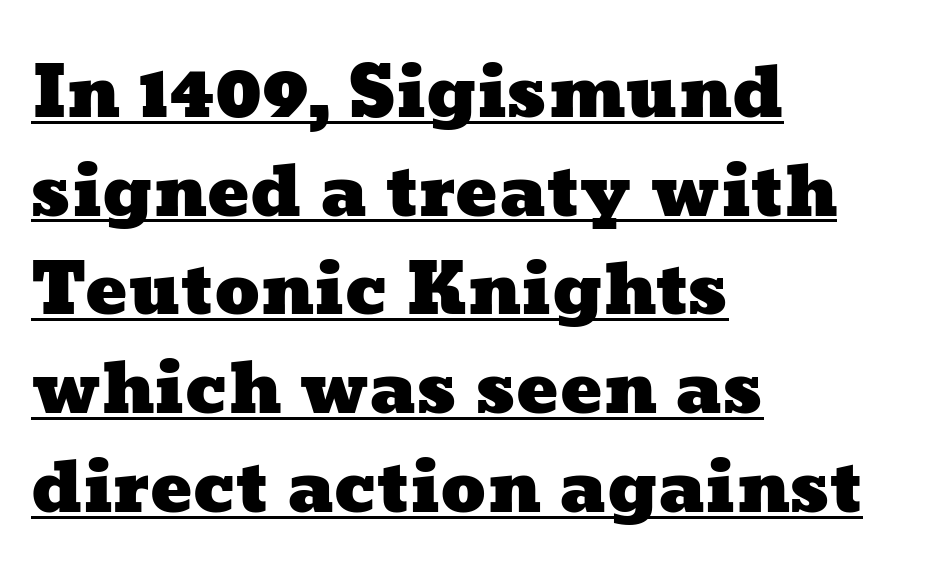
{"width": "wide", "stroke_contrast": "low", "x_height": "medium", "monospaced": "no", "underline": "yes", "align": "left", "line_spacing": "normal", "line_spacing_ratio": 1.41, "letter_spacing": "normal", "letter_spacing_em": 0.0, "glyph_px": 70}
